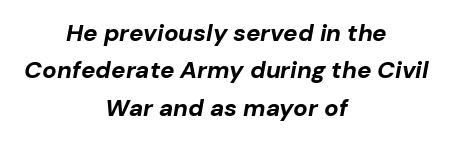
Q: Is the text bold? A: Yes.
Q: Is the text italic (slanted)? A: Yes, it leans right by about 10 degrees.
Q: Is the text underlined? A: No.
Q: How is the paragraph aligned? A: Centered.
Q: Is the spacing between letters normal or unusually wide? A: Normal.
Q: Is the spacing between lines tight, normal or loose? A: Normal.
